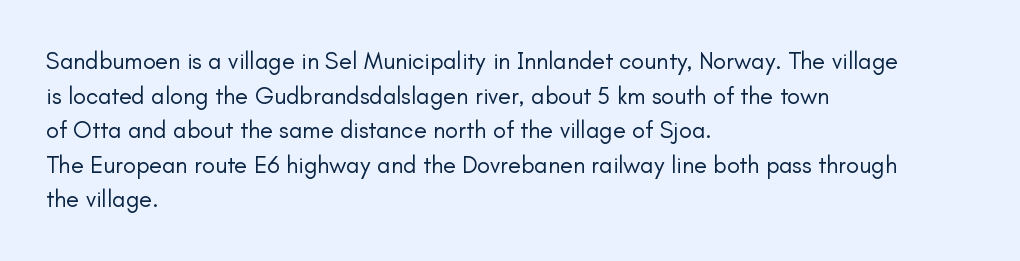
The image shows 24 px text type, upright; set left-aligned, normal line spacing (1.44x), normal letter spacing, not underlined.
